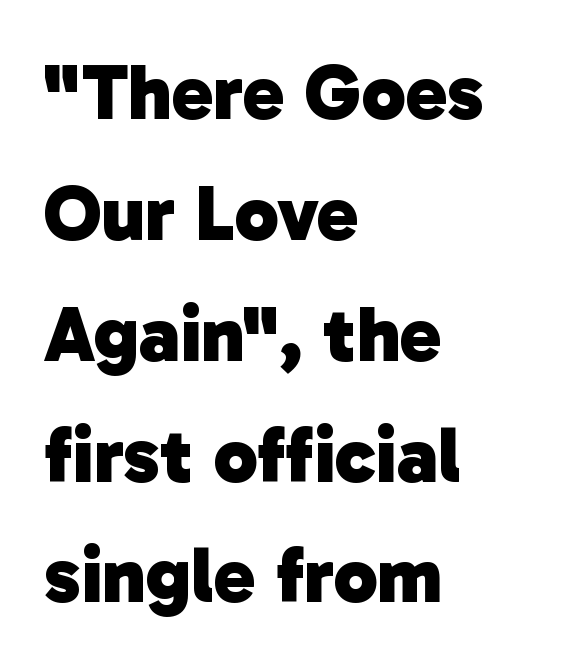
{"serif": "no", "bold": "yes", "weight": "heavy", "width": "normal", "stroke_contrast": "low", "x_height": "medium", "monospaced": "no", "underline": "no", "align": "left", "line_spacing": "normal", "line_spacing_ratio": 1.53, "letter_spacing": "normal", "letter_spacing_em": 0.0, "glyph_px": 79}
